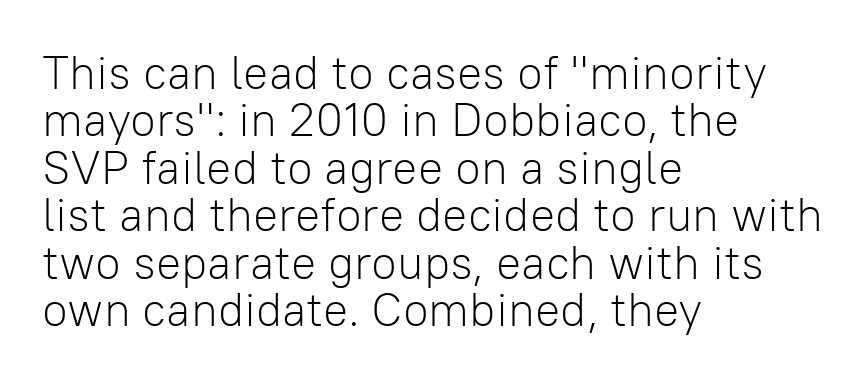
Q: Is the text bold? A: No.
Q: Is the text italic (slanted)? A: No, it is upright.
Q: Is the typeface a serif or a sans-serif typeface? A: Sans-serif.
Q: Is the text underlined? A: No.
Q: How is the paragraph aligned? A: Left-aligned.
Q: Is the spacing between letters normal or unusually wide? A: Normal.
Q: Is the spacing between lines tight, normal or loose? A: Tight.
Q: Width (condensed, normal, or wide)? A: Normal.
Q: Stroke contrast? A: Low.
Q: x-height? A: Medium.
Q: Monospaced? A: No.
